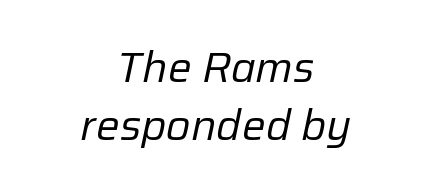
No extra ink here — the face is not bold. Caption: multi-line text, centered on the measure. Regarding leading, the lines here are spaced in the standard way. Look at the tracking — it's just the regular setting, nothing added. Just letters on the line, the space beneath them empty.
